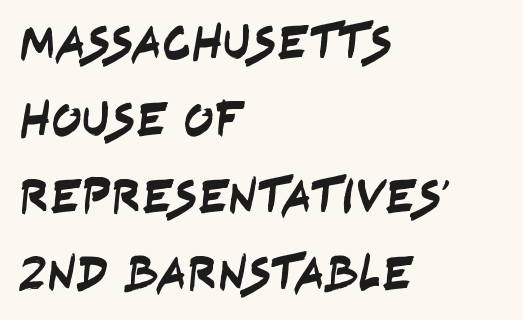
The image shows 50 px condensed sans-serif type; set left-aligned, normal line spacing (1.54x), normal letter spacing, not underlined; low stroke contrast and a large x-height.
